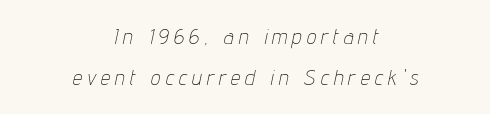
The image shows 21 px text type, italic (leaning right); set centered, loose line spacing (1.97x), unusually wide letter spacing (+0.25 em), not underlined.
